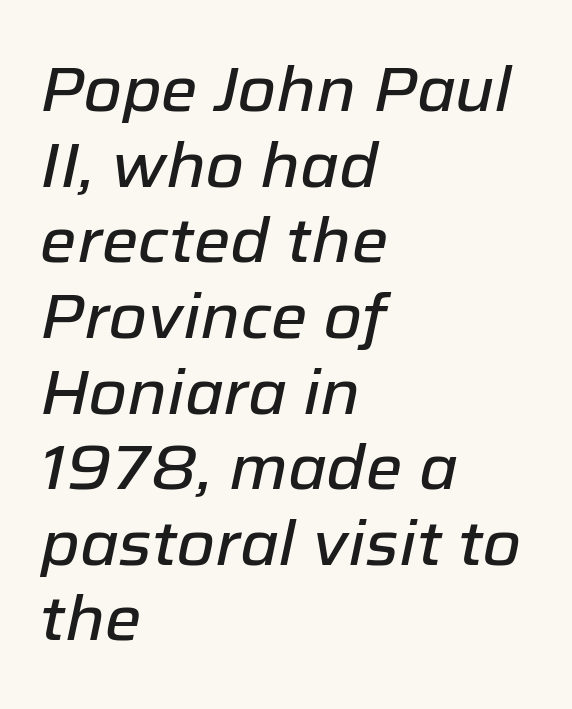
Q: Is the text italic (slanted)? A: Yes, it leans right by about 12 degrees.
Q: Is the text underlined? A: No.
Q: How is the paragraph aligned? A: Left-aligned.
Q: Is the spacing between letters normal or unusually wide? A: Normal.
Q: Width (condensed, normal, or wide)? A: Normal.
Q: Stroke contrast? A: Low.
Q: x-height? A: Medium.
Q: Monospaced? A: No.
